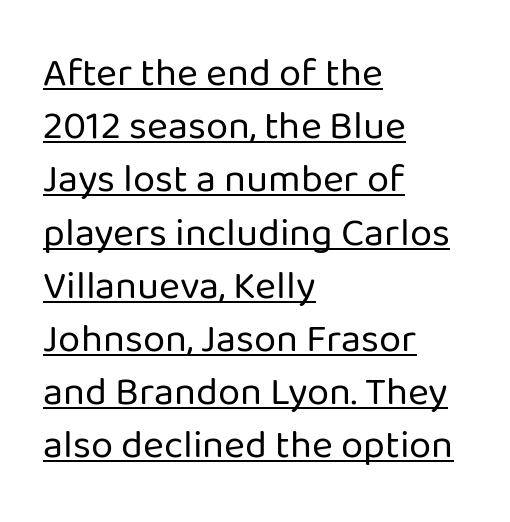
The image shows 40 px regular-weight sans-serif type, upright; set left-aligned, normal line spacing (1.33x), normal letter spacing, underlined; low stroke contrast and a medium x-height.
